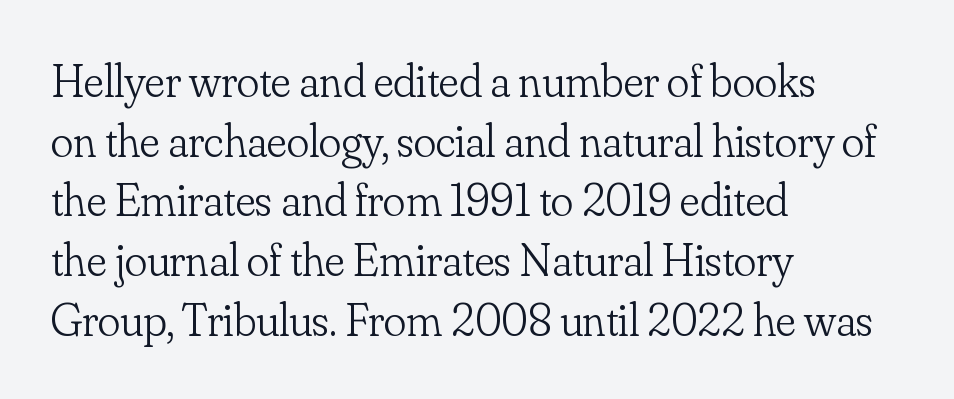
Q: Is the text bold? A: No.
Q: Is the text italic (slanted)? A: No, it is upright.
Q: Is the typeface a serif or a sans-serif typeface? A: Serif.
Q: Is the text underlined? A: No.
Q: How is the paragraph aligned? A: Left-aligned.
Q: Is the spacing between letters normal or unusually wide? A: Normal.
Q: Is the spacing between lines tight, normal or loose? A: Normal.
Q: Width (condensed, normal, or wide)? A: Normal.
Q: Stroke contrast? A: Low.
Q: x-height? A: Small.
Q: Monospaced? A: No.
